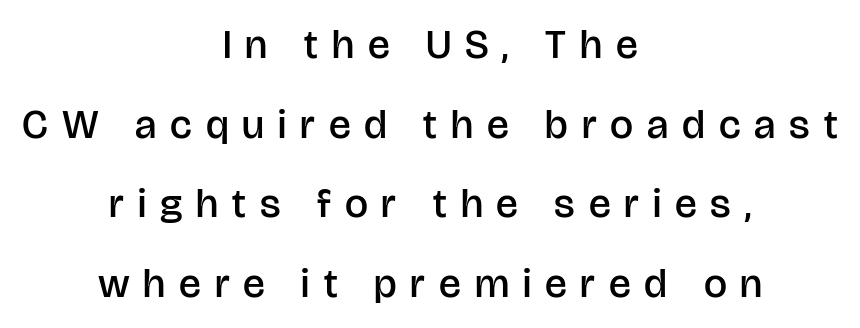
{"serif": "no", "italic": "no", "bold": "semi", "weight": "semibold", "width": "normal", "stroke_contrast": "low", "x_height": "large", "monospaced": "no", "underline": "no", "align": "center", "line_spacing": "loose", "line_spacing_ratio": 1.94, "letter_spacing": "wide", "letter_spacing_em": 0.34, "glyph_px": 41}
